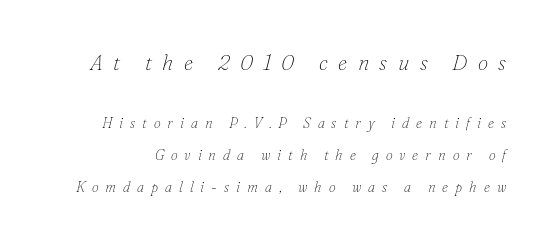
{"italic": "yes", "lean": "right", "slant_degrees": 16, "bold": "no", "underline": "no", "line_spacing": "loose", "line_spacing_ratio": 2.28, "letter_spacing": "wide", "letter_spacing_em": 0.49, "larger_block": "first", "size_ratio": 1.5, "glyph_px": 21}
